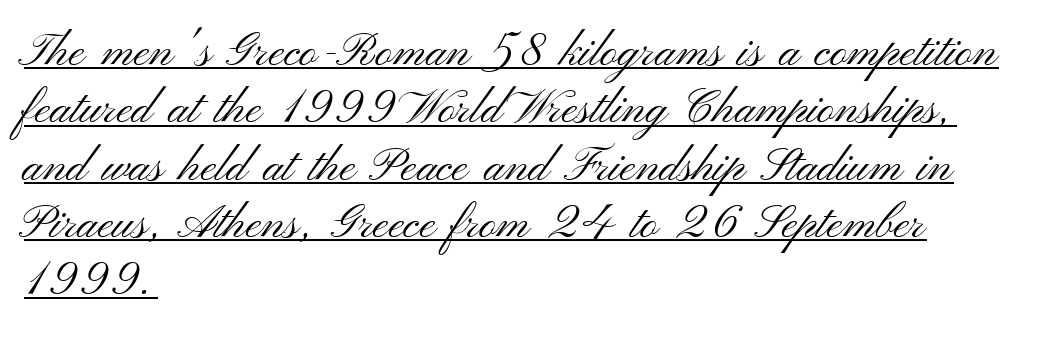
The image shows 47 px light, wide sans-serif type; set left-aligned, line spacing 1.22x, normal letter spacing, underlined; medium stroke contrast and a small x-height.
